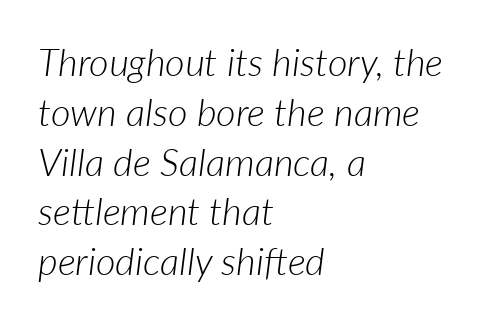
Q: Is the text bold? A: No.
Q: Is the text italic (slanted)? A: Yes, it leans right by about 7 degrees.
Q: Is the text underlined? A: No.
Q: How is the paragraph aligned? A: Left-aligned.
Q: Is the spacing between letters normal or unusually wide? A: Normal.
Q: Is the spacing between lines tight, normal or loose? A: Normal.
Q: Width (condensed, normal, or wide)? A: Normal.
Q: Stroke contrast? A: Low.
Q: x-height? A: Medium.
Q: Monospaced? A: No.
